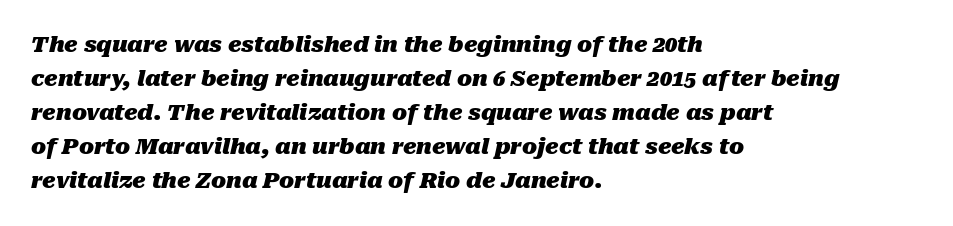
The typography opts for an oblique posture over an upright one. Observe the ordinary spacing: letters are neighbours, not strangers. A student would call this left alignment; a typographer would say flush left, rag right. These lines sit exactly where default settings would place them. The strokes are fattened all the way to bold.
